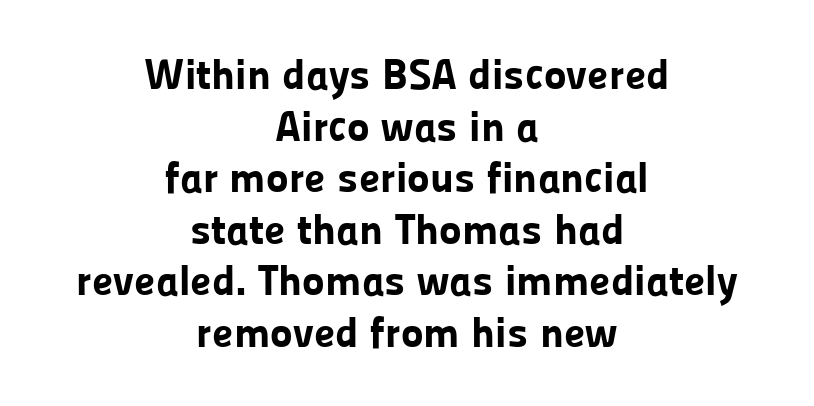
{"serif": "no", "italic": "no", "bold": "yes", "weight": "bold", "width": "normal", "stroke_contrast": "low", "x_height": "medium", "monospaced": "no", "underline": "no", "align": "center", "line_spacing_ratio": 1.2, "letter_spacing": "normal", "letter_spacing_em": 0.0, "glyph_px": 43}
